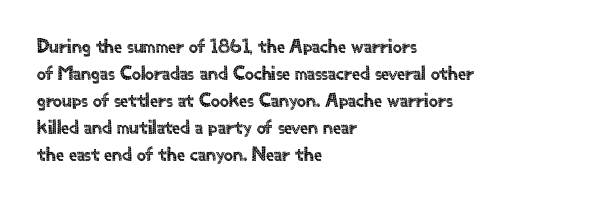
One-word summary of the alignment: left. The words here are not underlined. The passage shown stacks its lines at a standard gap. These lines were composed using upright roman letters.
